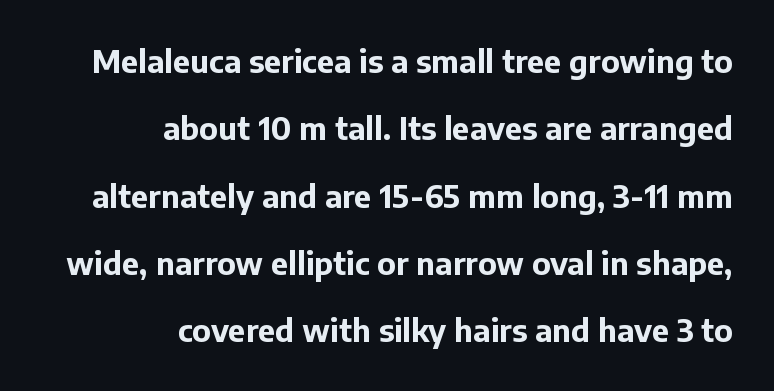
Q: Is the text bold? A: Yes.
Q: Is the text italic (slanted)? A: No, it is upright.
Q: Is the typeface a serif or a sans-serif typeface? A: Sans-serif.
Q: Is the text underlined? A: No.
Q: How is the paragraph aligned? A: Right-aligned.
Q: Is the spacing between letters normal or unusually wide? A: Normal.
Q: Is the spacing between lines tight, normal or loose? A: Loose.
Q: Width (condensed, normal, or wide)? A: Normal.
Q: Stroke contrast? A: Low.
Q: x-height? A: Medium.
Q: Monospaced? A: No.
